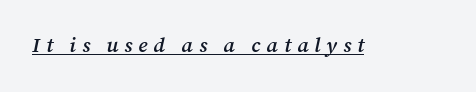
Q: Is the text bold? A: Semi-bold.
Q: Is the text italic (slanted)? A: Yes, it leans right by about 12 degrees.
Q: Is the text underlined? A: Yes.
Q: Is the spacing between letters normal or unusually wide? A: Unusually wide.
